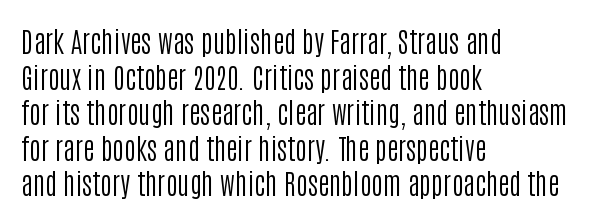
{"serif": "no", "italic": "no", "bold": "no", "weight": "regular", "width": "condensed", "stroke_contrast": "low", "x_height": "large", "monospaced": "no", "underline": "no", "align": "left", "line_spacing": "normal", "line_spacing_ratio": 1.27, "letter_spacing": "normal", "letter_spacing_em": 0.0, "glyph_px": 28}
